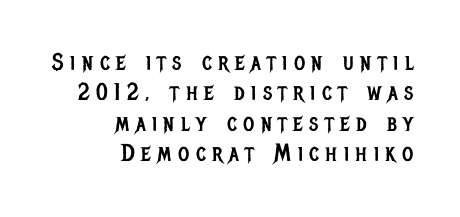
The image shows 24 px text type, upright; set right-aligned, normal line spacing (1.27x), unusually wide letter spacing (+0.27 em), not underlined.
